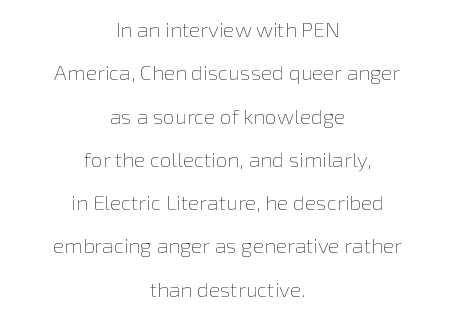
{"italic": "no", "bold": "no", "underline": "no", "align": "center", "line_spacing": "loose", "line_spacing_ratio": 2.06, "letter_spacing": "normal", "letter_spacing_em": 0.0, "glyph_px": 21}
